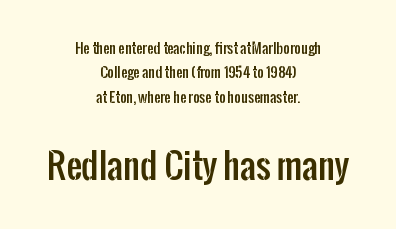
Which of the two is more prominent by size? The second, at the bottom. Lines of text with bare space underneath. Here the designer chose a conventional face with non-uniform glyph widths. The gaps between neighbouring characters are ordinary and unremarkable.
